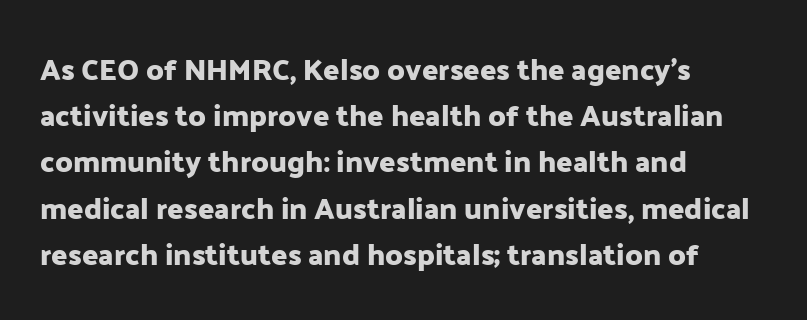
{"serif": "no", "italic": "no", "width": "normal", "stroke_contrast": "low", "x_height": "medium", "monospaced": "no", "underline": "no", "align": "left", "line_spacing": "normal", "line_spacing_ratio": 1.54, "letter_spacing": "normal", "letter_spacing_em": 0.0, "glyph_px": 30}
